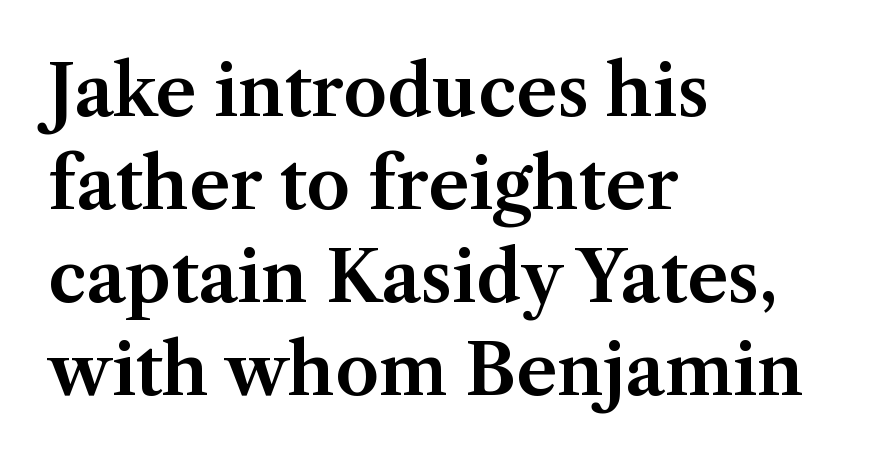
The block of text has a typical density, with ordinary space between rows. Letterform terminals end in serifs throughout the passage. Leftover space on each line is placed entirely after the last word. Posture: straight, roman, zero tilt.
